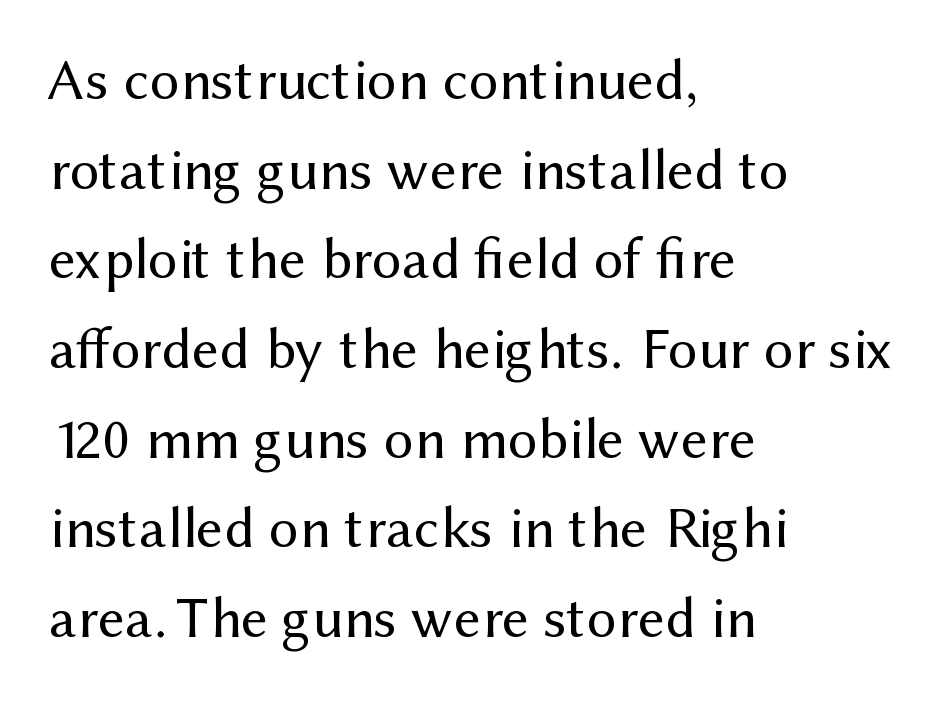
The image shows 59 px regular-weight sans-serif type, upright; set left-aligned, normal line spacing (1.52x), normal letter spacing, not underlined; medium stroke contrast and a medium x-height.
